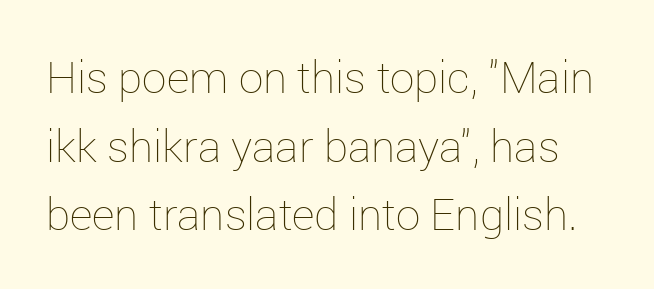
The image shows 44 px thin type, upright; set normal line spacing (1.56x), normal letter spacing, not underlined; low stroke contrast and a medium x-height.
